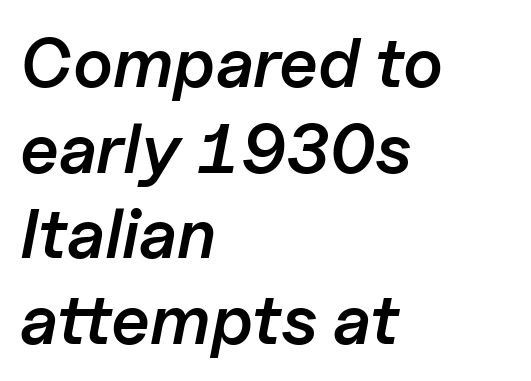
Q: Is the text bold? A: Semi-bold.
Q: Is the text italic (slanted)? A: Yes, it leans right by about 11 degrees.
Q: Is the text underlined? A: No.
Q: How is the paragraph aligned? A: Left-aligned.
Q: Is the spacing between letters normal or unusually wide? A: Normal.
Q: Width (condensed, normal, or wide)? A: Normal.
Q: Stroke contrast? A: Low.
Q: x-height? A: Medium.
Q: Monospaced? A: No.
